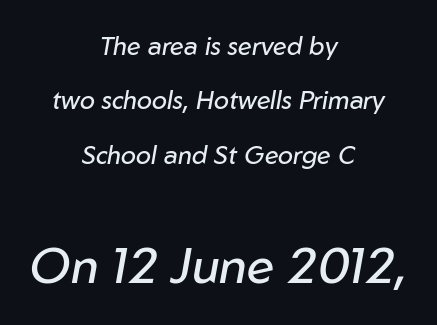
{"italic": "yes", "lean": "right", "slant_degrees": 10, "bold": "no", "weight": "regular", "width": "normal", "stroke_contrast": "low", "x_height": "medium", "monospaced": "no", "underline": "no", "align": "center", "line_spacing": "loose", "line_spacing_ratio": 2.18, "letter_spacing": "normal", "letter_spacing_em": 0.0, "larger_block": "second", "size_ratio": 2.0, "glyph_px": 50}
